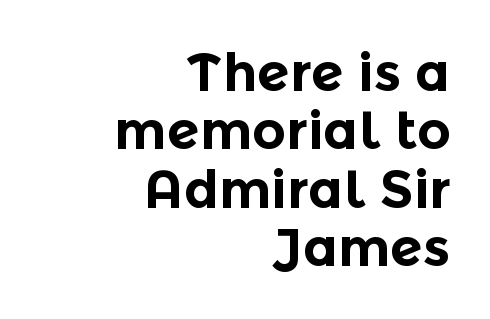
The image shows 53 px bold sans-serif type, upright; set right-aligned, tight line spacing (1.1x), normal letter spacing, not underlined; a medium x-height.
